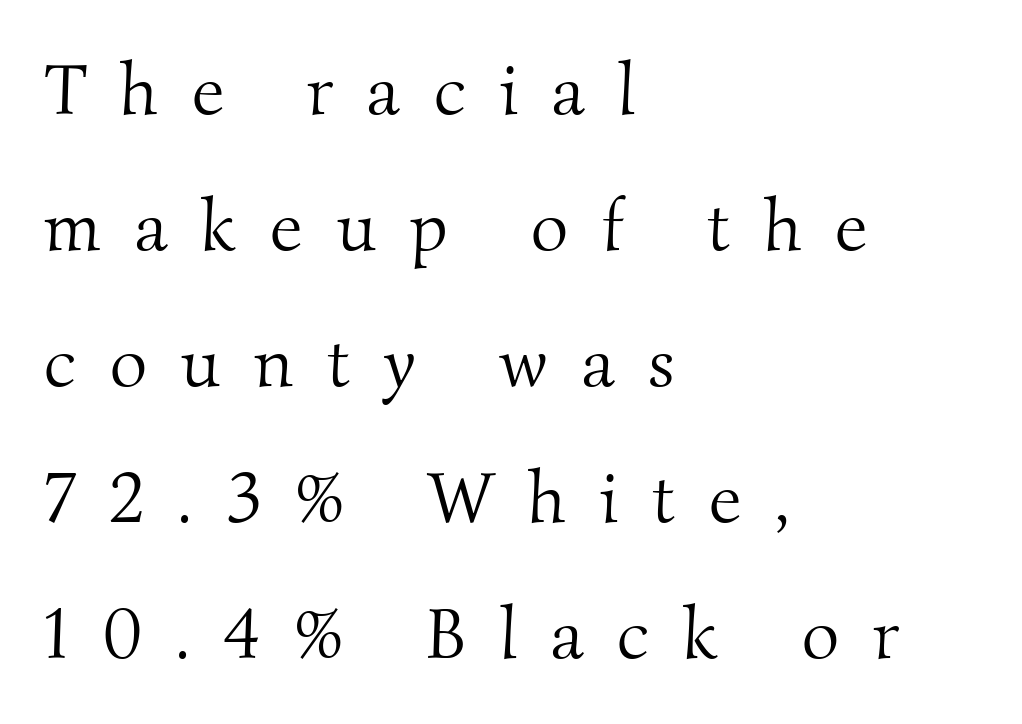
Letters rest on an invisible, unmarked baseline. Inter-character spacing is expanded well beyond the font's built-in metrics. Character widths vary here, with narrow letters taking less room than wide ones. Old-style or modern, the face here clearly has serifs. The rag falls on the right side of this text block. Nothing heavy about these letters — not bold at all.
